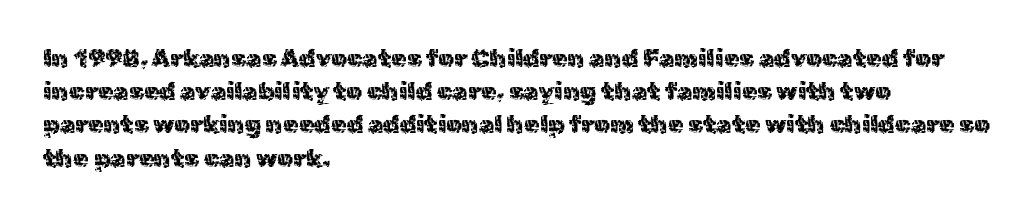
{"italic": "no", "bold": "no", "underline": "no", "align": "left", "line_spacing": "normal", "line_spacing_ratio": 1.33, "letter_spacing": "normal", "letter_spacing_em": 0.0, "glyph_px": 25}
